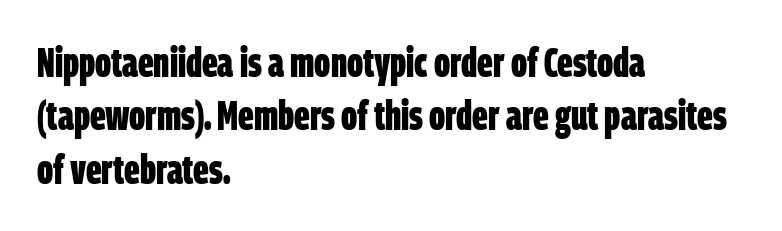
Q: Is the text bold? A: Yes.
Q: Is the typeface a serif or a sans-serif typeface? A: Sans-serif.
Q: Is the text underlined? A: No.
Q: How is the paragraph aligned? A: Left-aligned.
Q: Is the spacing between letters normal or unusually wide? A: Normal.
Q: Is the spacing between lines tight, normal or loose? A: Normal.
Q: Width (condensed, normal, or wide)? A: Condensed.
Q: Stroke contrast? A: Low.
Q: x-height? A: Large.
Q: Monospaced? A: No.
